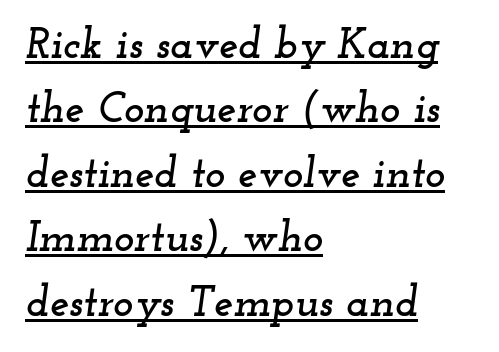
The image shows 43 px wide serif type, italic (leaning right); set left-aligned, normal line spacing (1.5x), normal letter spacing, underlined; low stroke contrast and a small x-height.
